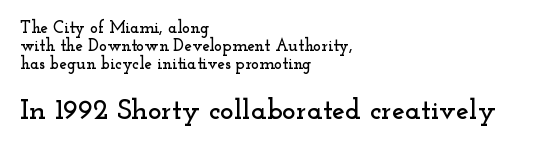
The image shows 29 px wide serif type, upright; set left-aligned, tight line spacing (1.05x), normal letter spacing, not underlined; the second (bottom) block is 1.71x larger; low stroke contrast and a small x-height.
